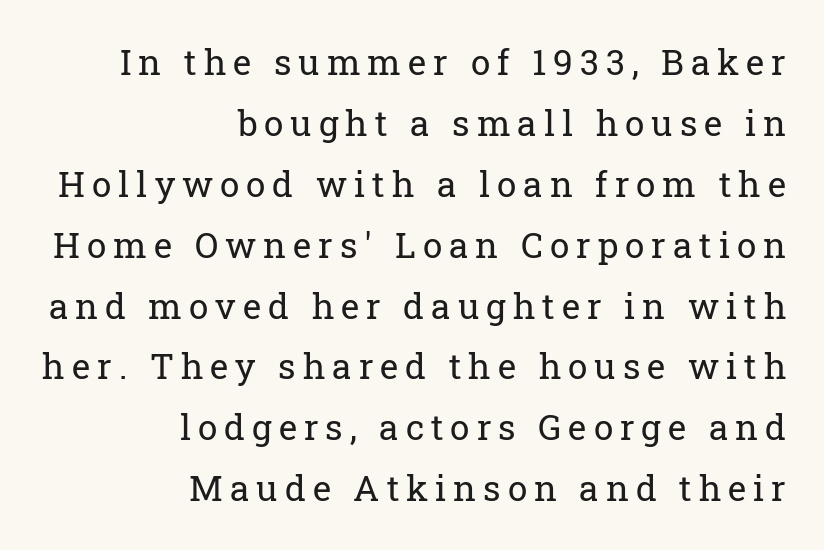
Q: Is the text bold? A: No.
Q: Is the text italic (slanted)? A: No, it is upright.
Q: Is the typeface a serif or a sans-serif typeface? A: Serif.
Q: Is the text underlined? A: No.
Q: How is the paragraph aligned? A: Right-aligned.
Q: Is the spacing between letters normal or unusually wide? A: Unusually wide.
Q: Width (condensed, normal, or wide)? A: Normal.
Q: Stroke contrast? A: Low.
Q: x-height? A: Medium.
Q: Monospaced? A: No.
